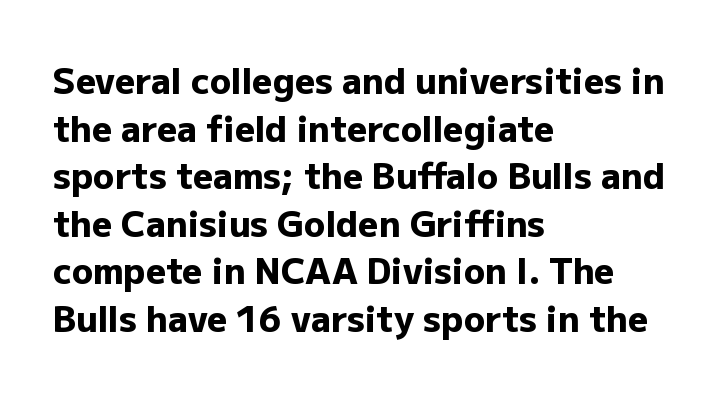
The image shows 35 px heavy sans-serif type, upright; set left-aligned, normal line spacing (1.36x), normal letter spacing, not underlined; low stroke contrast and a medium x-height.
